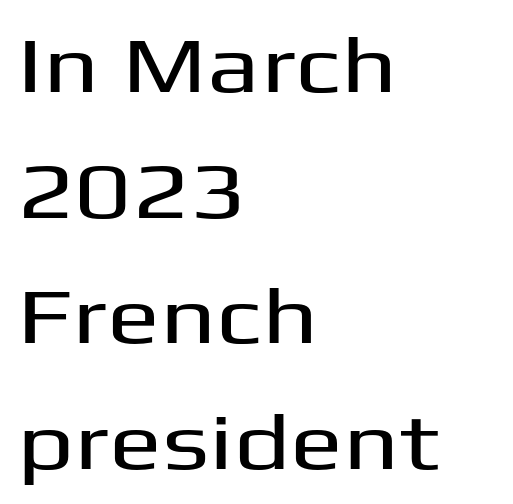
{"serif": "no", "italic": "no", "width": "wide", "stroke_contrast": "medium", "x_height": "medium", "monospaced": "no", "underline": "no", "align": "left", "line_spacing": "normal", "line_spacing_ratio": 1.59, "letter_spacing": "normal", "letter_spacing_em": 0.0, "glyph_px": 79}
